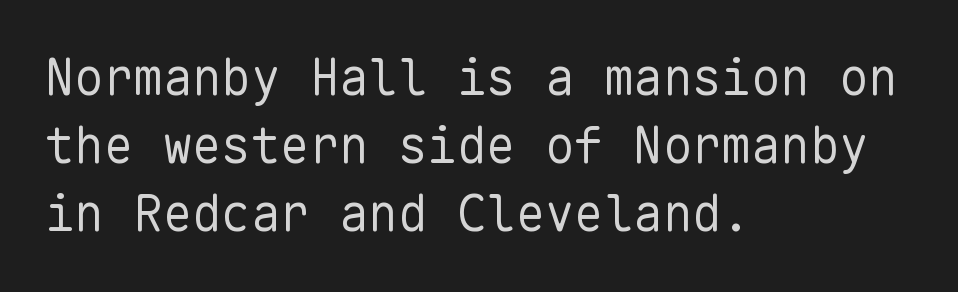
The image shows 49 px regular-weight sans-serif type, upright, monospaced; set left-aligned, normal line spacing (1.39x), normal letter spacing, not underlined; low stroke contrast and a medium x-height.
